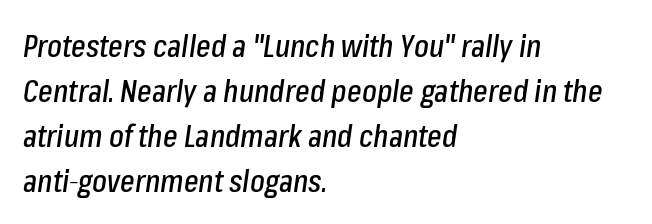
These lines are rendered in a variable-pitch font. The foot of each line stays bare and open. There's an unmistakable incline to the writing here. The rag falls on the right side of this text block. Standard letterfit; no display-style spreading of the glyphs.
